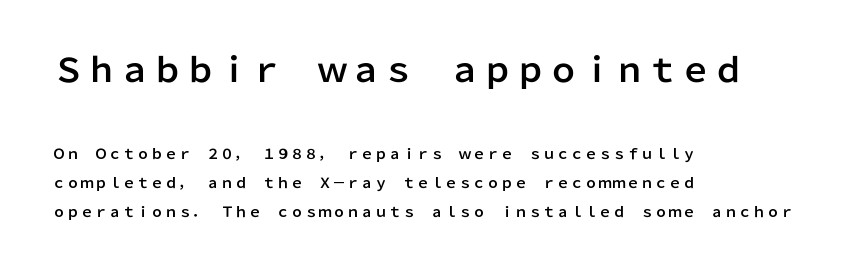
The image shows 33 px sans-serif type, upright; set left-aligned, loose line spacing (2.06x), normal letter spacing, not underlined; the first (top) block is 2.36x larger; low stroke contrast and a medium x-height.
